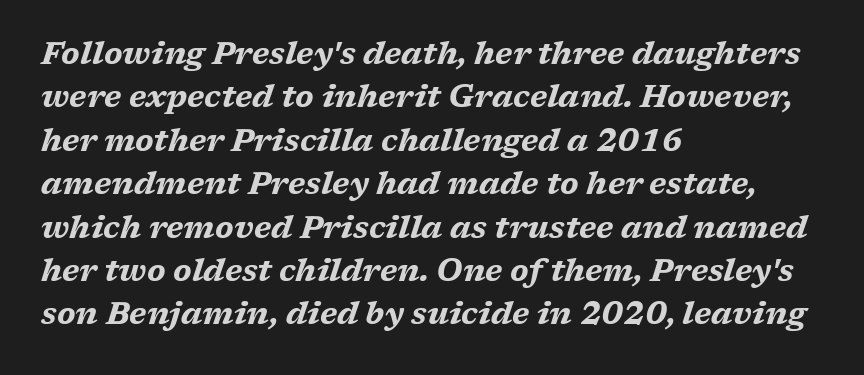
This sample has the flowing, uneven cadence of proportional lettering. Letter spacing: default. The block of text has a typical density, with ordinary space between rows. Italic? Definitely — the glyphs are oblique. Where is the straight margin? On the left. Descenders hang freely into open space.
